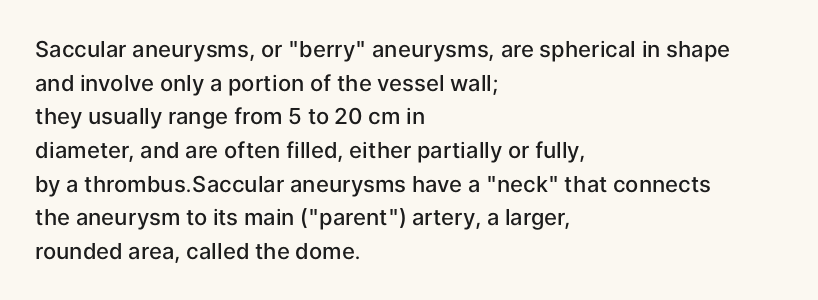
{"italic": "no", "bold": "semi", "underline": "no", "align": "left", "line_spacing": "normal", "line_spacing_ratio": 1.53, "letter_spacing": "normal", "letter_spacing_em": 0.0, "glyph_px": 22}
